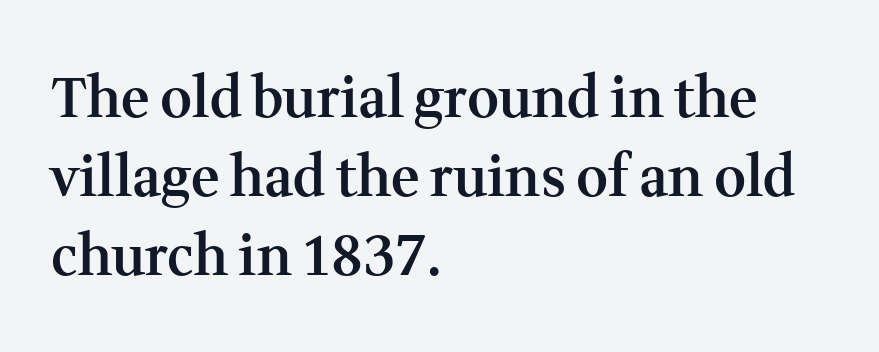
Beneath every word, the page is bare. Whoever set this chose a conventional vertical rhythm. Characters remain perfectly vertical along every line. This is moderately heavy type, rendered in semibold. The typesetter chose a ragged-right arrangement here. Short note: letters normally spaced.
